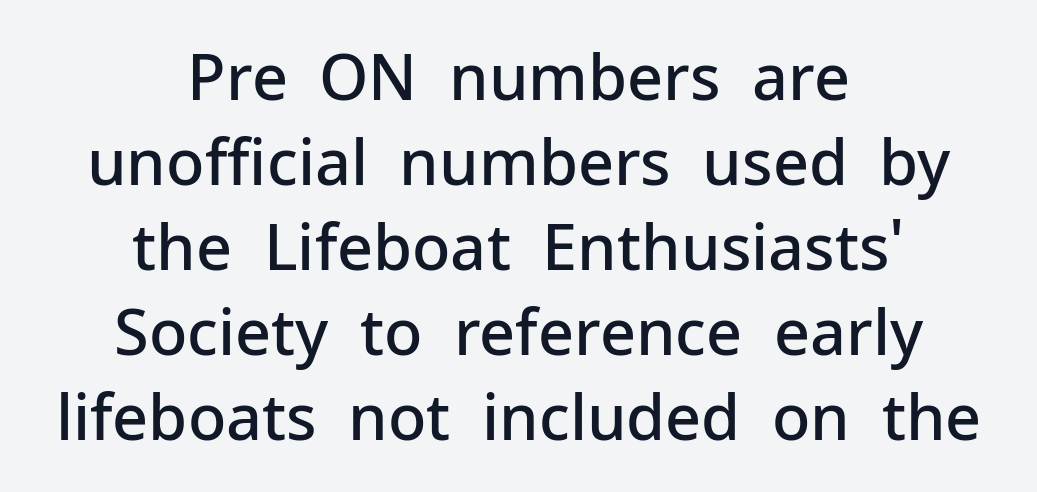
{"serif": "no", "italic": "no", "bold": "semi", "weight": "semibold", "width": "normal", "stroke_contrast": "low", "x_height": "medium", "monospaced": "no", "underline": "no", "align": "center", "line_spacing": "normal", "line_spacing_ratio": 1.35, "letter_spacing": "normal", "letter_spacing_em": 0.0, "glyph_px": 63}
